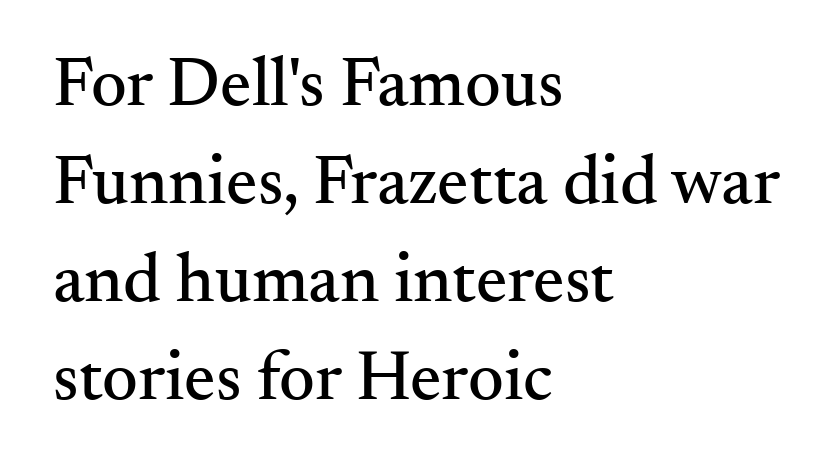
You could not count columns in this text — the font is proportionally spaced. Standard letterfit; no display-style spreading of the glyphs. Each line starts at the same left margin while the right side varies. This is roman type, the default non-slanted kind.
